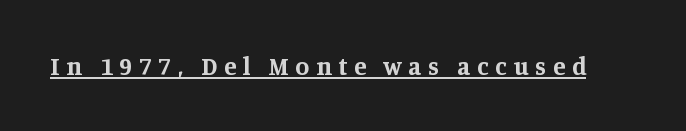
This is the regular roman posture of the typeface. The sample has been set heavy, in full bold. Compared with typical body copy, the letter spacing here is much looser. The string is rendered with underlining switched on.
